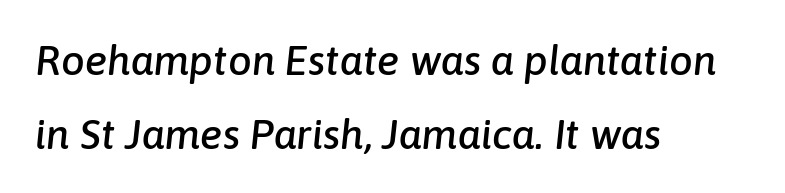
Glyph-to-glyph distance matches everyday printed text. The letters are slanted; this is an italic face. Clear beneath every line of the passage. Do the characters align in a grid? No, the font is proportional. Notice how the passage keeps a crisp vertical edge on the left only.
